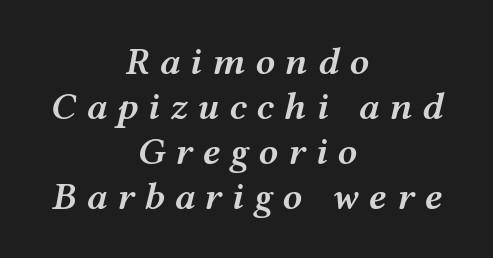
Q: Is the text bold? A: Semi-bold.
Q: Is the text italic (slanted)? A: Yes, it leans right by about 12 degrees.
Q: Is the text underlined? A: No.
Q: How is the paragraph aligned? A: Centered.
Q: Is the spacing between letters normal or unusually wide? A: Unusually wide.
Q: Is the spacing between lines tight, normal or loose? A: Tight.
Q: Width (condensed, normal, or wide)? A: Wide.
Q: Stroke contrast? A: Medium.
Q: x-height? A: Medium.
Q: Monospaced? A: No.
